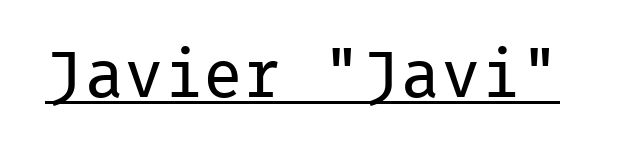
Q: Is the text bold? A: No.
Q: Is the text italic (slanted)? A: No, it is upright.
Q: Is the typeface a serif or a sans-serif typeface? A: Sans-serif.
Q: Is the text underlined? A: Yes.
Q: Is the spacing between letters normal or unusually wide? A: Normal.
Q: Width (condensed, normal, or wide)? A: Normal.
Q: Stroke contrast? A: Low.
Q: x-height? A: Medium.
Q: Monospaced? A: Yes.
